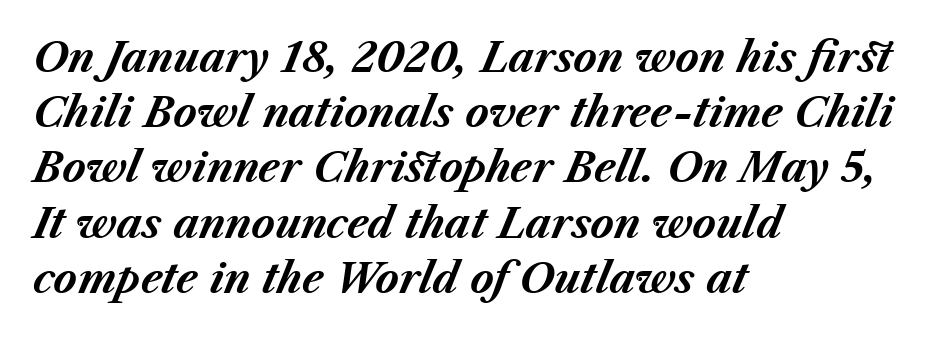
{"italic": "yes", "lean": "right", "slant_degrees": 23, "bold": "yes", "weight": "bold", "width": "normal", "stroke_contrast": "medium", "x_height": "medium", "monospaced": "no", "underline": "no", "align": "left", "line_spacing": "normal", "line_spacing_ratio": 1.38, "letter_spacing": "normal", "letter_spacing_em": 0.0, "glyph_px": 40}
